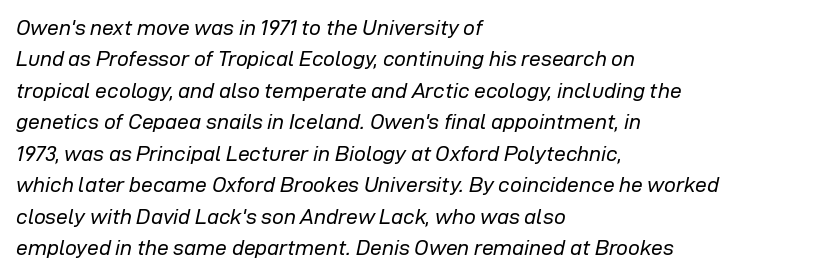
The image shows 21 px text type, italic (leaning right); set left-aligned, normal line spacing (1.5x), normal letter spacing, not underlined.
